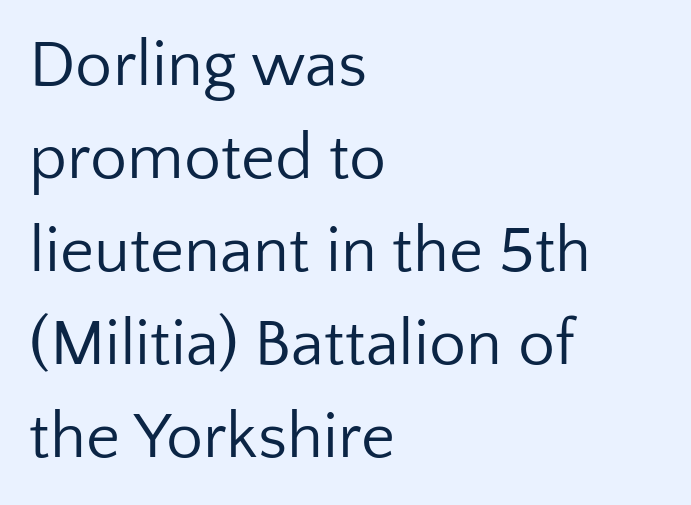
The image shows 66 px regular-weight sans-serif type, upright; set left-aligned, normal line spacing (1.41x), normal letter spacing, not underlined; low stroke contrast and a medium x-height.
